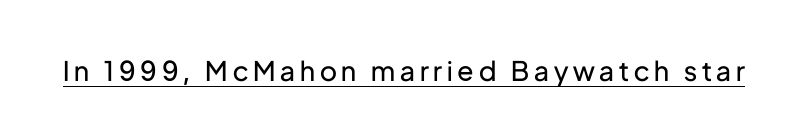
This is not heavy type; no bold has been used. A roman cut, with each character standing at attention. Is there an underline? Yes — a line sits under the letters.
